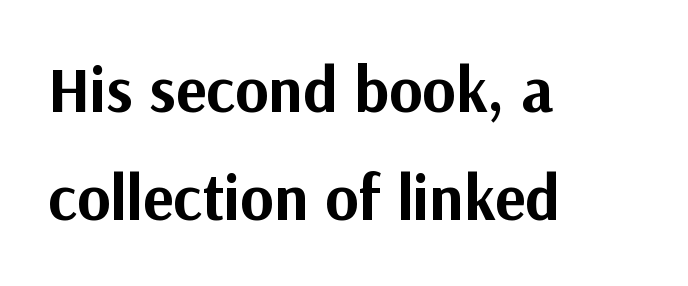
The image shows 64 px bold sans-serif type, upright; set left-aligned, normal line spacing (1.69x), normal letter spacing, not underlined; medium stroke contrast and a medium x-height.
